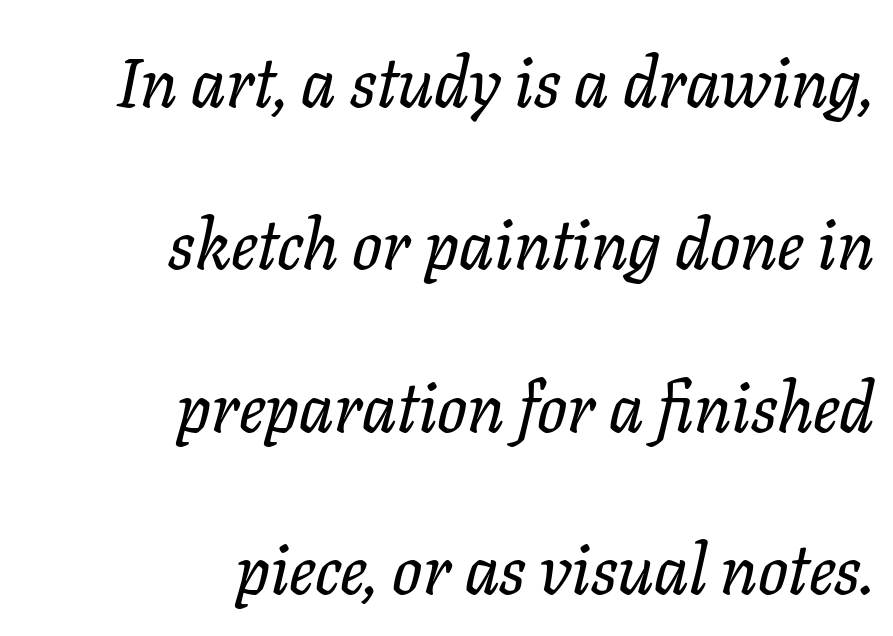
Q: Is the text italic (slanted)? A: Yes, it leans right by about 11 degrees.
Q: Is the typeface a serif or a sans-serif typeface? A: Serif.
Q: Is the text underlined? A: No.
Q: How is the paragraph aligned? A: Right-aligned.
Q: Is the spacing between letters normal or unusually wide? A: Normal.
Q: Is the spacing between lines tight, normal or loose? A: Loose.
Q: Width (condensed, normal, or wide)? A: Normal.
Q: Stroke contrast? A: Low.
Q: x-height? A: Medium.
Q: Monospaced? A: No.
